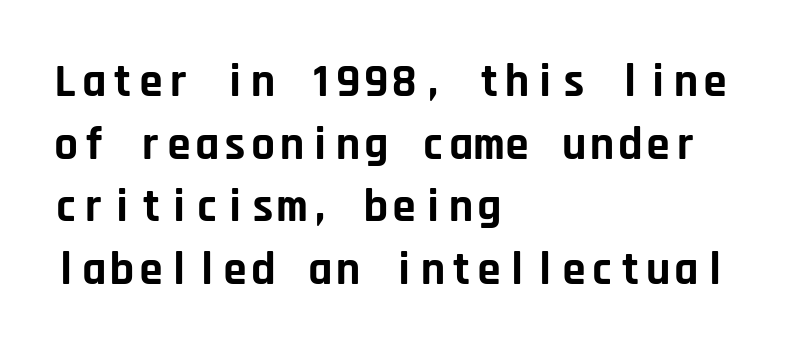
Q: Is the text bold? A: Yes.
Q: Is the text italic (slanted)? A: No, it is upright.
Q: Is the typeface a serif or a sans-serif typeface? A: Sans-serif.
Q: Is the text underlined? A: No.
Q: How is the paragraph aligned? A: Left-aligned.
Q: Is the spacing between letters normal or unusually wide? A: Normal.
Q: Is the spacing between lines tight, normal or loose? A: Normal.
Q: Width (condensed, normal, or wide)? A: Normal.
Q: Stroke contrast? A: Low.
Q: x-height? A: Large.
Q: Monospaced? A: Yes.
